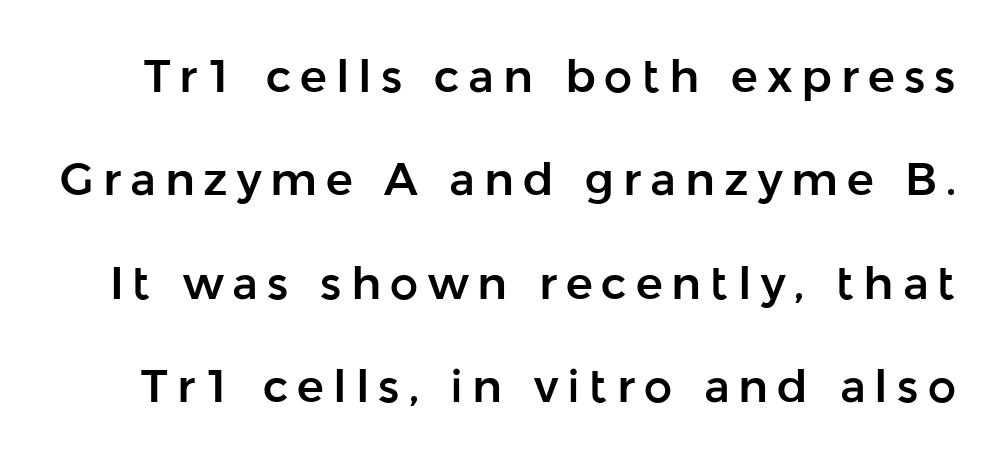
Q: Is the text italic (slanted)? A: No, it is upright.
Q: Is the typeface a serif or a sans-serif typeface? A: Sans-serif.
Q: Is the text underlined? A: No.
Q: Is the spacing between letters normal or unusually wide? A: Unusually wide.
Q: Is the spacing between lines tight, normal or loose? A: Loose.
Q: Width (condensed, normal, or wide)? A: Normal.
Q: Stroke contrast? A: Low.
Q: x-height? A: Medium.
Q: Monospaced? A: No.
